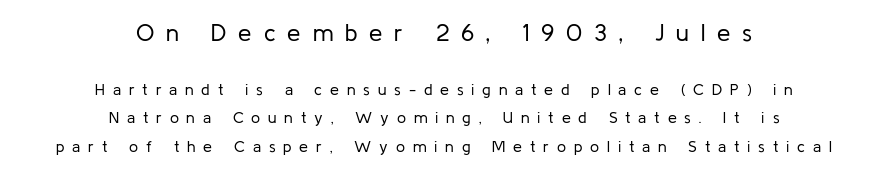
{"italic": "no", "bold": "no", "underline": "no", "align": "center", "line_spacing_ratio": 1.78, "letter_spacing": "wide", "letter_spacing_em": 0.49, "larger_block": "first", "size_ratio": 1.5, "glyph_px": 24}
